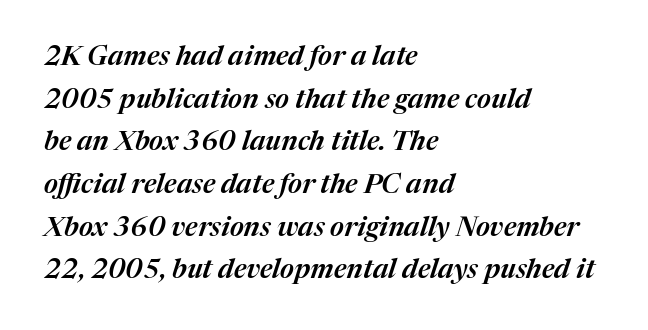
{"italic": "yes", "lean": "right", "slant_degrees": 17, "underline": "no", "align": "left", "line_spacing": "normal", "line_spacing_ratio": 1.58, "letter_spacing": "normal", "letter_spacing_em": 0.0, "glyph_px": 27}
